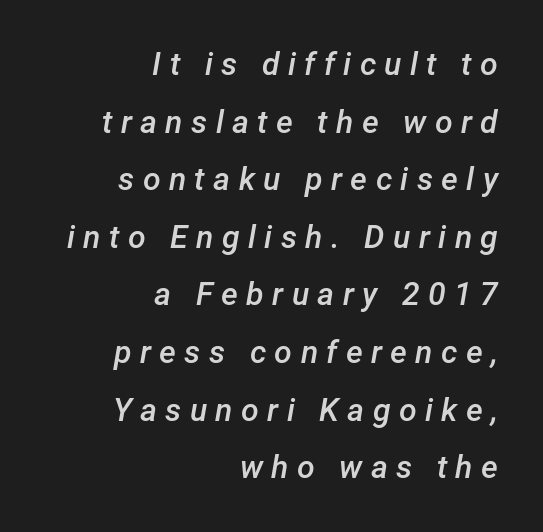
Rule under the text: the space is simply empty. Does the lettering tilt? It does — this is italic. The tracking jumps out immediately: characters are airy and widely separated. Note the varied advance widths — an 'i' is clearly narrower than an 'm'.
